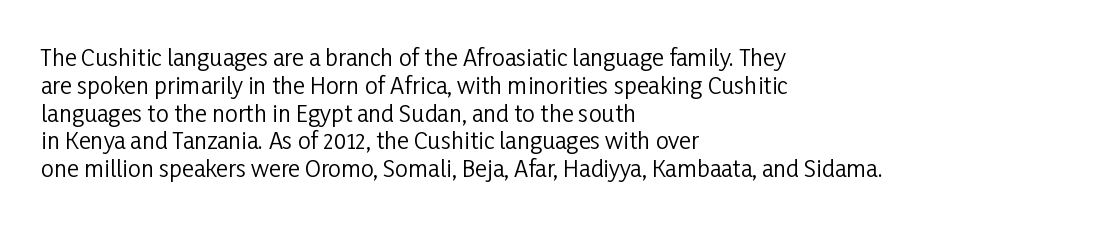
Q: Is the text bold? A: No.
Q: Is the text italic (slanted)? A: No, it is upright.
Q: Is the text underlined? A: No.
Q: How is the paragraph aligned? A: Left-aligned.
Q: Is the spacing between letters normal or unusually wide? A: Normal.
